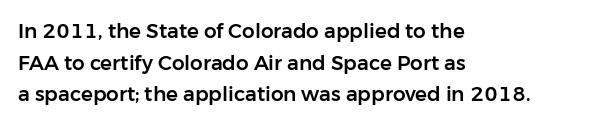
The image shows 20 px text type, upright; set left-aligned, normal line spacing (1.58x), normal letter spacing, not underlined.
